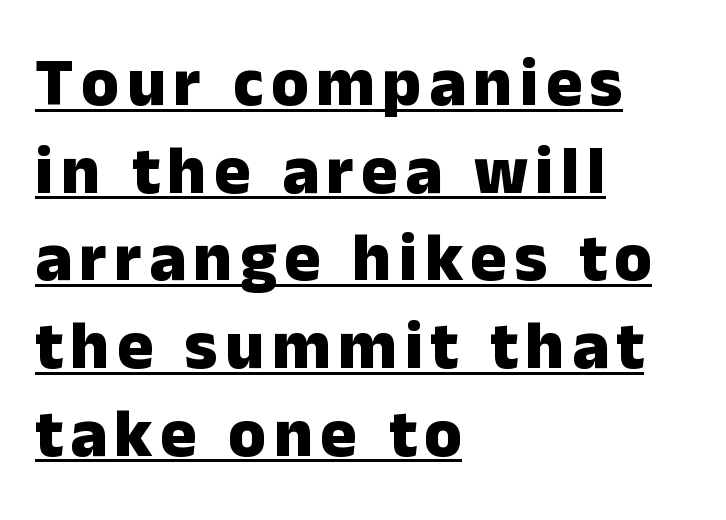
The image shows 68 px heavy sans-serif type, upright; set left-aligned, normal line spacing (1.29x), underlined; low stroke contrast and a medium x-height.
